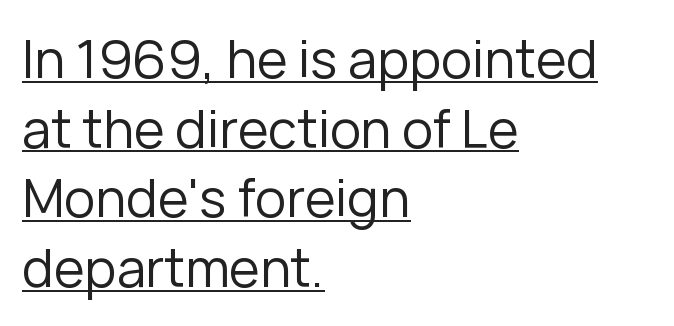
Spacing verdict: proportional, widths tailored to each character. This rendering leaves character spacing at its baseline value. Weight class: somewhere from thin through regular. The compositor pushed each line to the left boundary.
